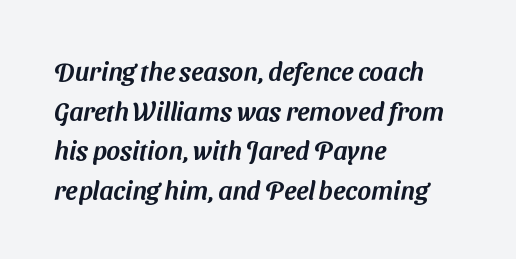
The image shows 26 px text type; set left-aligned, normal line spacing (1.52x), normal letter spacing, not underlined.
